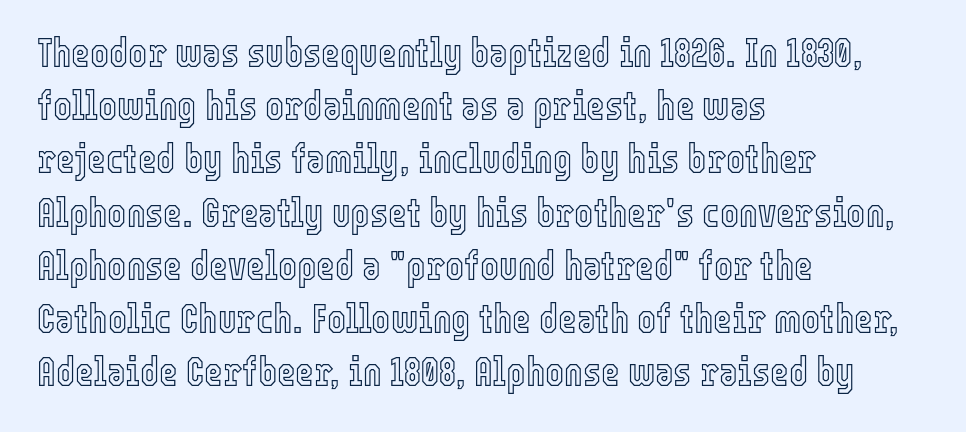
{"italic": "no", "width": "condensed", "x_height": "medium", "monospaced": "no", "underline": "no", "align": "left", "line_spacing": "normal", "line_spacing_ratio": 1.33, "letter_spacing": "normal", "letter_spacing_em": 0.0, "glyph_px": 40}
